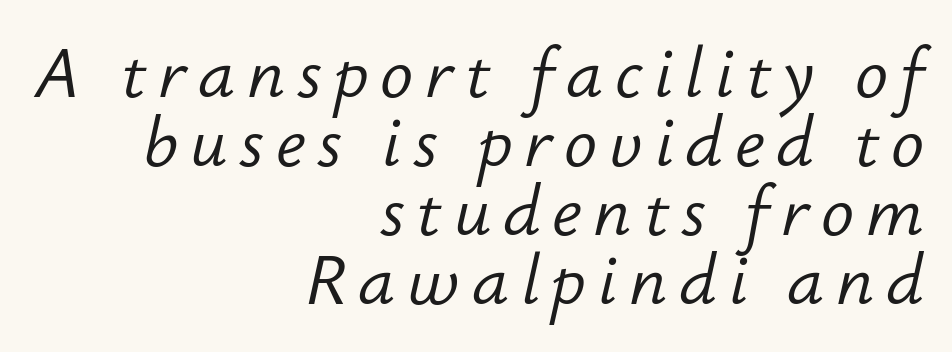
{"italic": "yes", "lean": "right", "slant_degrees": 12, "bold": "no", "weight": "light", "width": "normal", "stroke_contrast": "low", "x_height": "small", "monospaced": "no", "underline": "no", "align": "right", "line_spacing": "tight", "line_spacing_ratio": 1.0, "glyph_px": 69}
